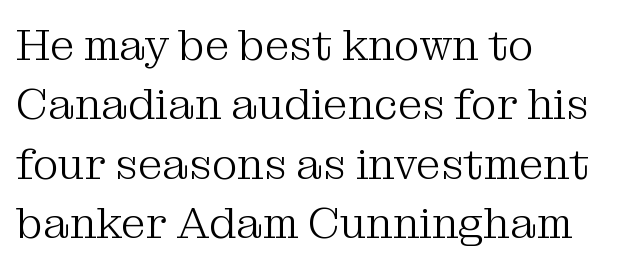
These lines are rendered in a variable-pitch font. Honestly, there is no underline to notice here at all. The letterforms sit at book weight or below. What kind of face is this? One with serifs. Default kerning and tracking; the words read as compact shapes. Evenly set lines give the paragraph a standard silhouette.
